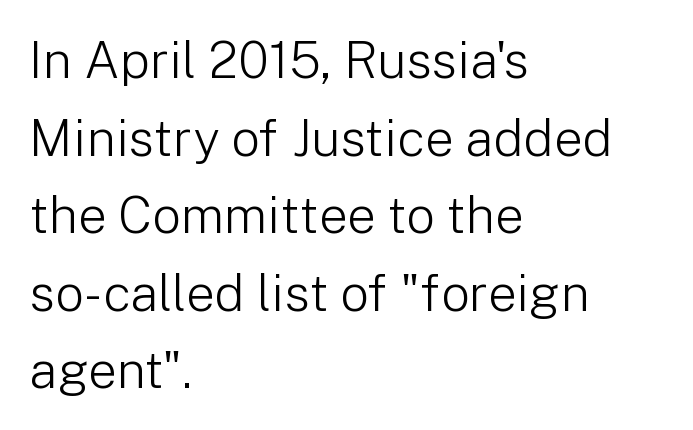
You can tell it's not italic because the verticals are truly vertical. The zone under the glyphs is completely vacant. Words appear dense and cohesive because spacing is normal. This sample is left-justified, so line endings fall wherever the words run out. Varying glyph widths throughout — classic text-font behaviour. The text was rendered using a sans face with plain stroke endings.
